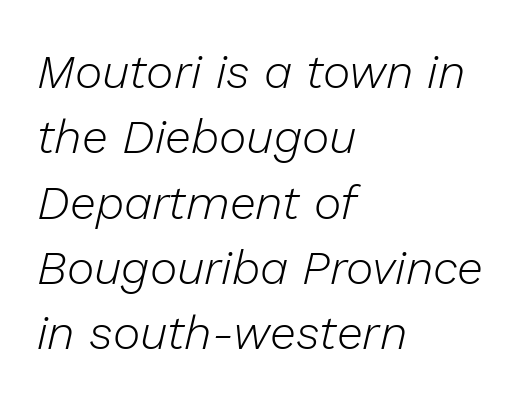
{"italic": "yes", "lean": "right", "slant_degrees": 13, "bold": "no", "weight": "light", "width": "normal", "stroke_contrast": "low", "x_height": "medium", "monospaced": "no", "underline": "no", "align": "left", "line_spacing": "normal", "line_spacing_ratio": 1.39, "letter_spacing": "normal", "letter_spacing_em": 0.0, "glyph_px": 47}
